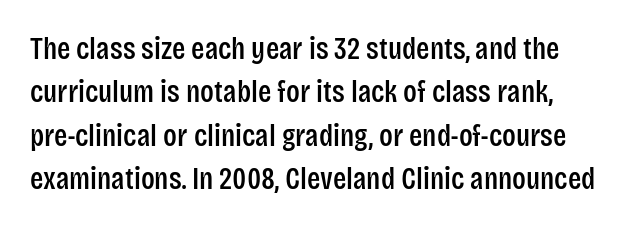
{"serif": "no", "italic": "no", "width": "condensed", "stroke_contrast": "low", "x_height": "large", "monospaced": "no", "underline": "no", "line_spacing": "normal", "line_spacing_ratio": 1.4, "letter_spacing": "normal", "letter_spacing_em": 0.0, "glyph_px": 31}
